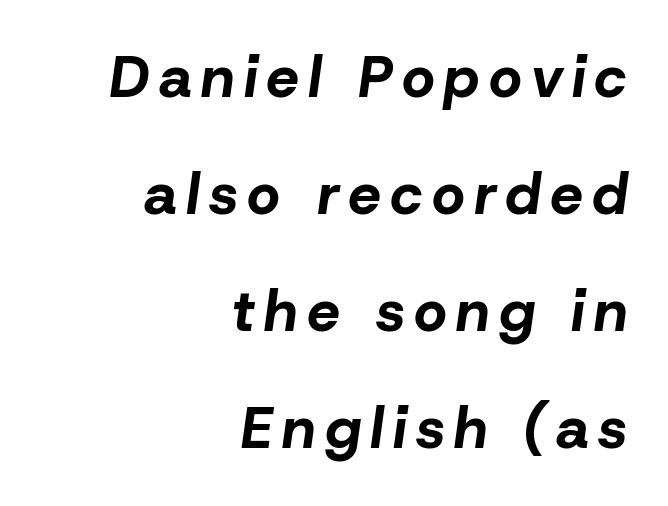
The image shows 58 px bold type, italic (leaning right); set right-aligned, loose line spacing (2.02x), not underlined; low stroke contrast and a medium x-height.
